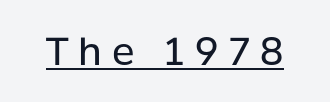
Q: Is the text bold? A: No.
Q: Is the text italic (slanted)? A: No, it is upright.
Q: Is the typeface a serif or a sans-serif typeface? A: Sans-serif.
Q: Is the text underlined? A: Yes.
Q: Is the spacing between letters normal or unusually wide? A: Unusually wide.
Q: Width (condensed, normal, or wide)? A: Normal.
Q: Stroke contrast? A: Low.
Q: x-height? A: Medium.
Q: Monospaced? A: No.
